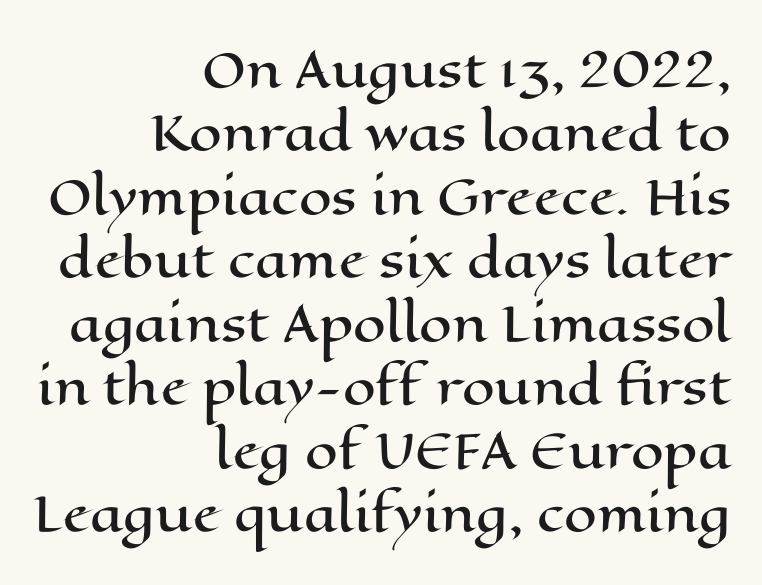
Q: Is the text italic (slanted)? A: No, it is upright.
Q: Is the text underlined? A: No.
Q: How is the paragraph aligned? A: Right-aligned.
Q: Is the spacing between letters normal or unusually wide? A: Normal.
Q: Is the spacing between lines tight, normal or loose? A: Normal.
Q: Width (condensed, normal, or wide)? A: Wide.
Q: Stroke contrast? A: High.
Q: x-height? A: Medium.
Q: Monospaced? A: No.
